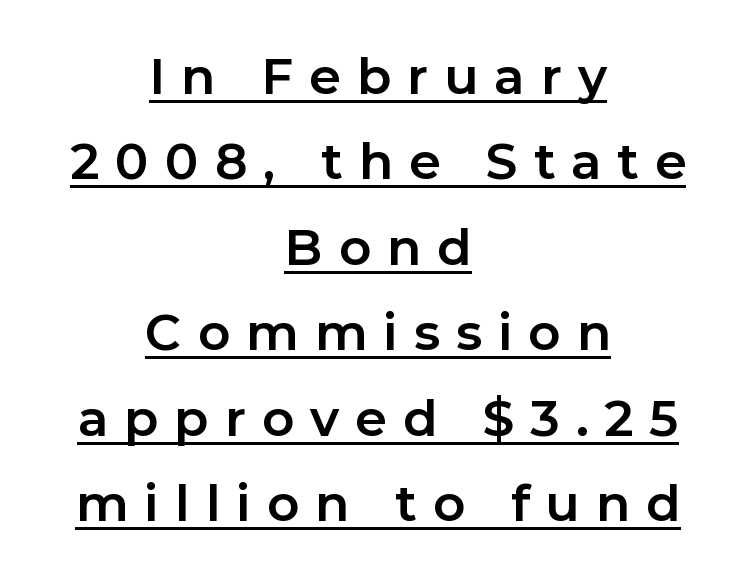
Weight: bold. This is sans-serif lettering, the kind often seen on screens and signage. How are the letters spaced? Widely, with obvious added tracking. Underlining? Definitely there. The specimen reads as upright at a glance.
